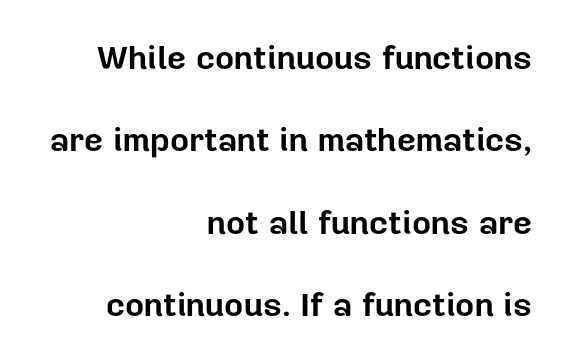
Characters remain perfectly vertical along every line. Alignment: flush right. What's the leading like? Stretched, with rows far apart. The horizontal fit of the characters is conventional and even.
